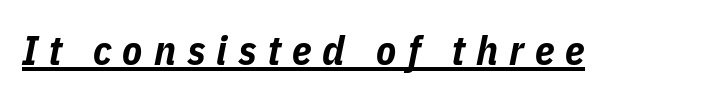
The image shows 41 px bold, condensed type, italic (leaning right); set unusually wide letter spacing (+0.27 em), underlined; low stroke contrast and a medium x-height.
